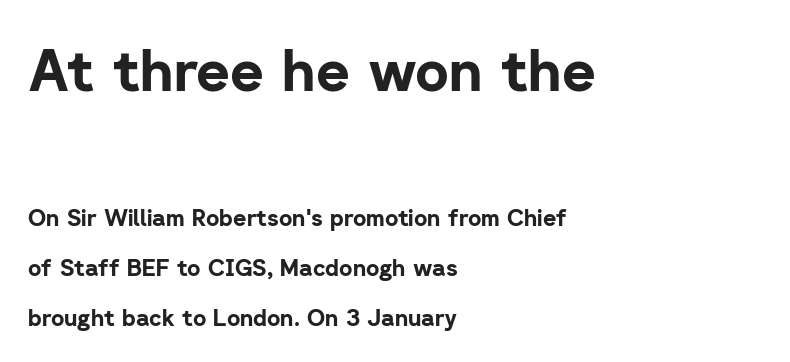
Q: Is the text bold? A: Yes.
Q: Is the text italic (slanted)? A: No, it is upright.
Q: Is the typeface a serif or a sans-serif typeface? A: Sans-serif.
Q: Is the text underlined? A: No.
Q: How is the paragraph aligned? A: Left-aligned.
Q: Is the spacing between letters normal or unusually wide? A: Normal.
Q: Is the spacing between lines tight, normal or loose? A: Loose.
Q: Which block of text is set in a larger size, the first (top) or the second (bottom)? A: The first (top) one.
Q: Width (condensed, normal, or wide)? A: Normal.
Q: Stroke contrast? A: Low.
Q: x-height? A: Medium.
Q: Monospaced? A: No.
